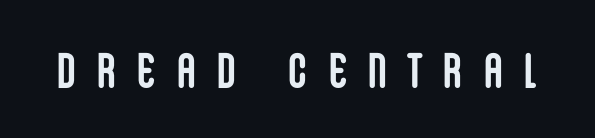
Q: Is the text bold? A: Yes.
Q: Is the text italic (slanted)? A: No, it is upright.
Q: Is the typeface a serif or a sans-serif typeface? A: Sans-serif.
Q: Is the text underlined? A: No.
Q: Is the spacing between letters normal or unusually wide? A: Unusually wide.
Q: Width (condensed, normal, or wide)? A: Condensed.
Q: Stroke contrast? A: Low.
Q: x-height? A: Large.
Q: Monospaced? A: No.
